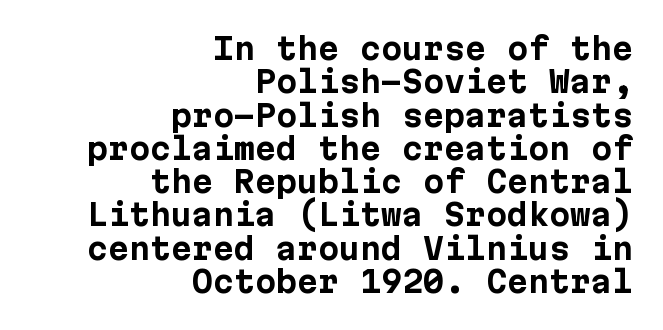
The image shows 30 px bold sans-serif type, upright; set right-aligned, tight line spacing (1.11x), normal letter spacing, not underlined; low stroke contrast and a medium x-height.
